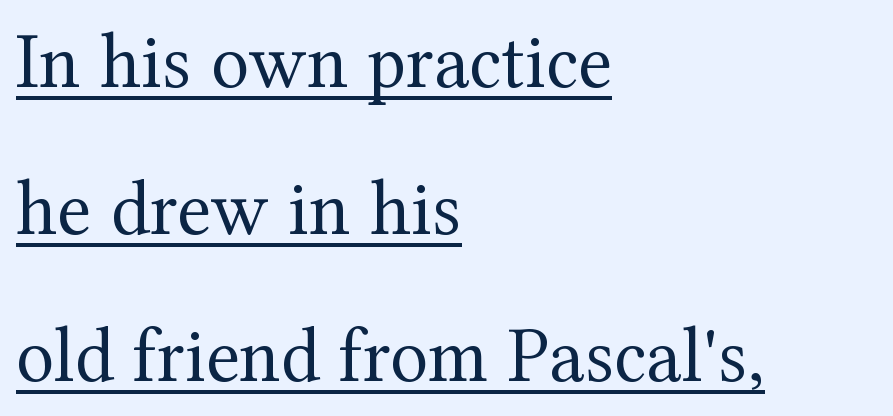
The image shows 79 px regular-weight serif type, upright; set left-aligned, line spacing 1.86x, normal letter spacing, underlined; medium stroke contrast and a medium x-height.
